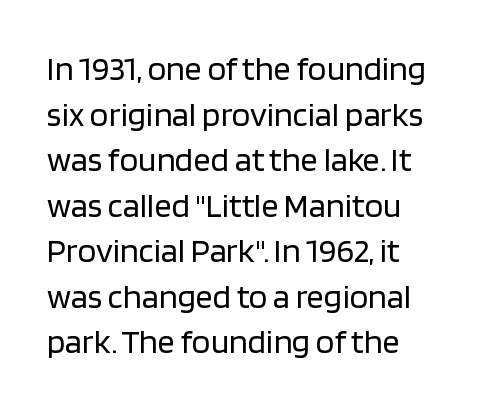
{"serif": "no", "italic": "no", "bold": "no", "weight": "regular", "width": "normal", "stroke_contrast": "low", "x_height": "large", "monospaced": "no", "underline": "no", "align": "left", "line_spacing": "normal", "line_spacing_ratio": 1.34, "letter_spacing": "normal", "letter_spacing_em": 0.0, "glyph_px": 34}
